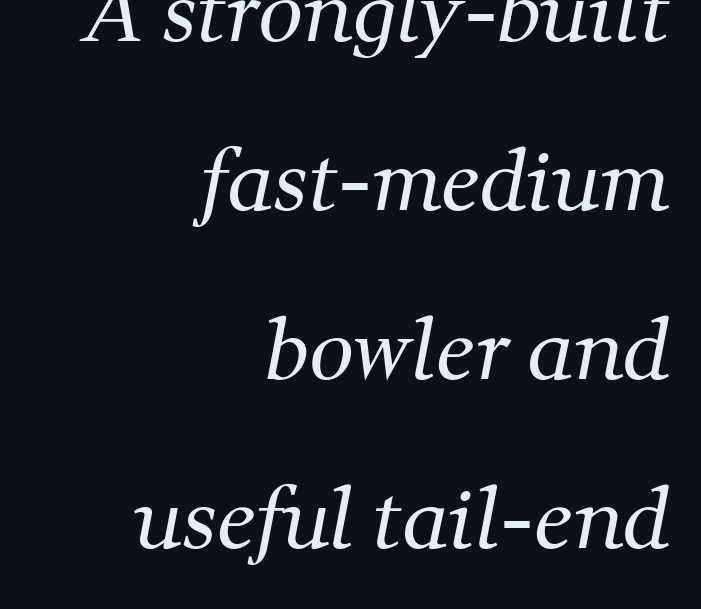
Q: Is the text bold? A: No.
Q: Is the typeface a serif or a sans-serif typeface? A: Serif.
Q: Is the text underlined? A: No.
Q: How is the paragraph aligned? A: Right-aligned.
Q: Is the spacing between letters normal or unusually wide? A: Normal.
Q: Is the spacing between lines tight, normal or loose? A: Loose.
Q: Width (condensed, normal, or wide)? A: Normal.
Q: Stroke contrast? A: Medium.
Q: x-height? A: Medium.
Q: Monospaced? A: No.
